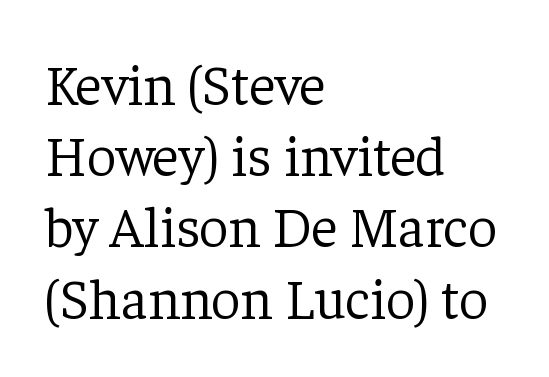
The image shows 57 px light serif type, upright; set left-aligned, normal line spacing (1.25x), normal letter spacing, not underlined; low stroke contrast and a medium x-height.
